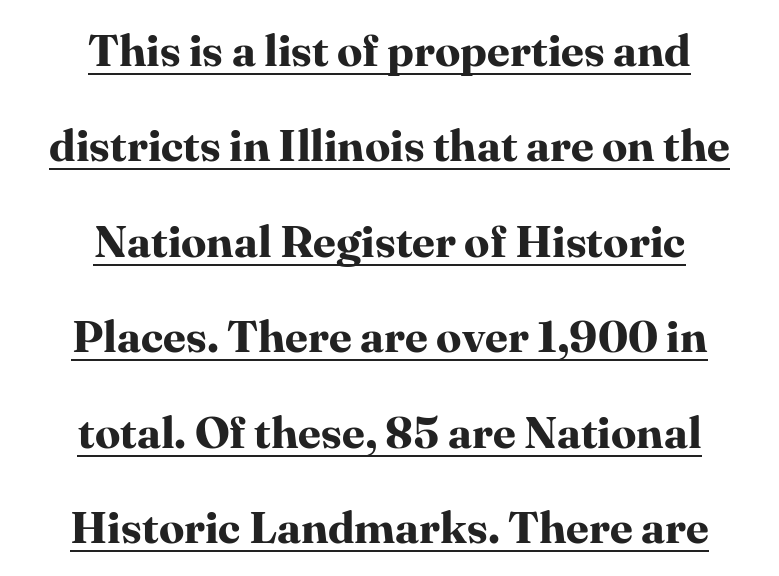
The image shows 45 px bold serif type, upright; set centered, loose line spacing (2.12x), normal letter spacing, underlined; high stroke contrast and a medium x-height.
